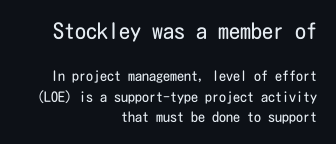
{"italic": "no", "bold": "no", "underline": "no", "align": "right", "line_spacing": "normal", "line_spacing_ratio": 1.45, "letter_spacing": "normal", "letter_spacing_em": 0.0, "larger_block": "first", "size_ratio": 1.57, "glyph_px": 22}
